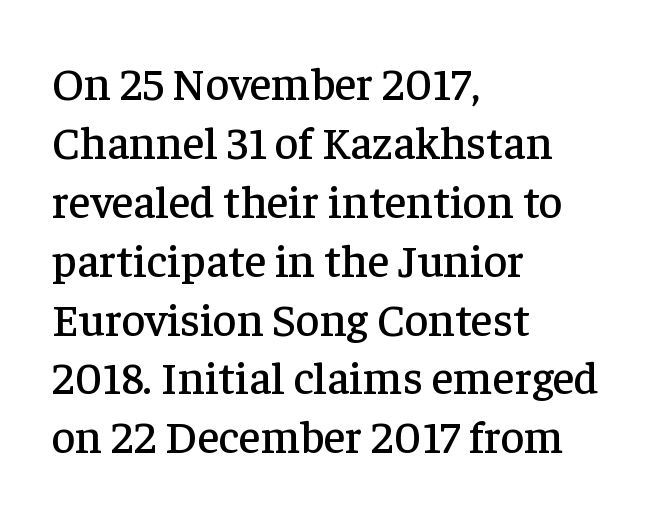
Character widths vary here, with narrow letters taking less room than wide ones. Notice how the stems are strictly vertical — no italics here. The glyphs in this specimen are seriffed. Summary of vertical rhythm: regular, with standard interline spacing.
